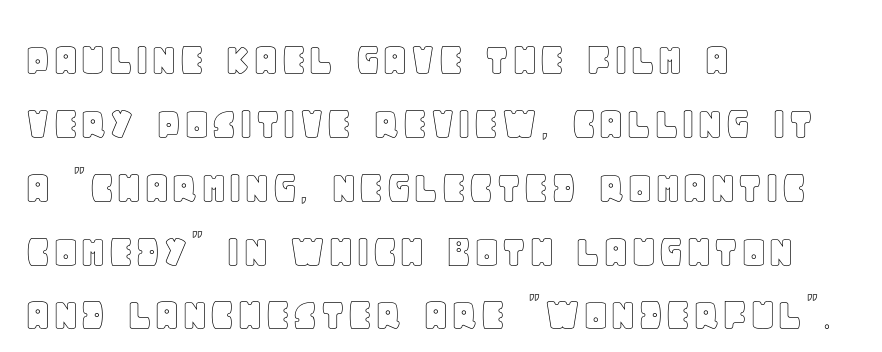
The image shows 48 px text type, upright; set left-aligned, normal line spacing (1.33x), normal letter spacing, not underlined; a large x-height.
